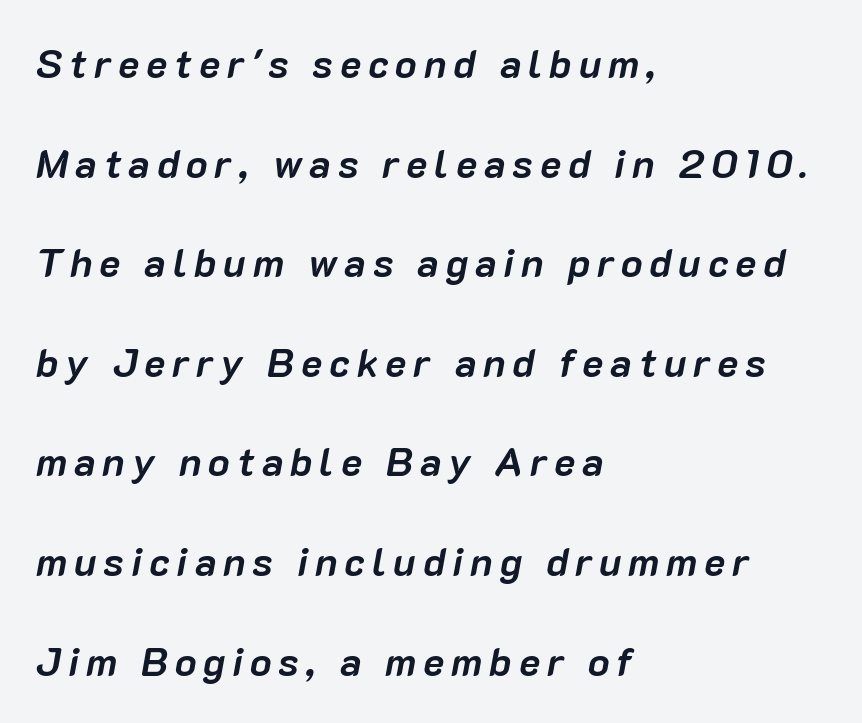
The image shows 40 px semibold type, italic (leaning right); set left-aligned, loose line spacing (2.49x), not underlined; low stroke contrast and a medium x-height.
